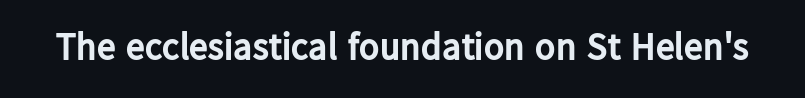
{"serif": "no", "italic": "no", "bold": "yes", "weight": "bold", "width": "normal", "stroke_contrast": "low", "x_height": "medium", "monospaced": "no", "underline": "no", "letter_spacing": "normal", "letter_spacing_em": 0.0, "glyph_px": 38}
